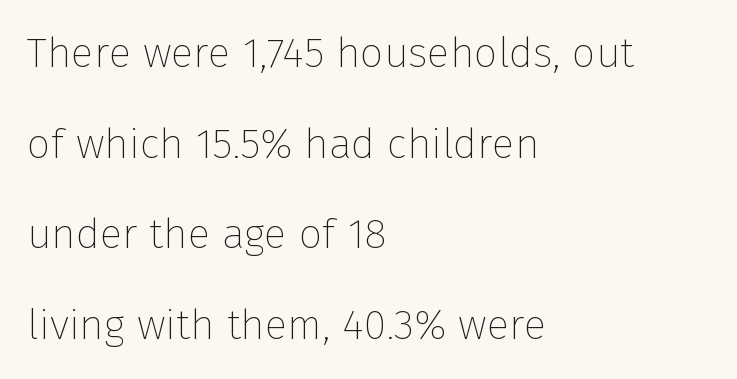
Q: Is the text bold? A: No.
Q: Is the text italic (slanted)? A: No, it is upright.
Q: Is the typeface a serif or a sans-serif typeface? A: Sans-serif.
Q: Is the text underlined? A: No.
Q: How is the paragraph aligned? A: Left-aligned.
Q: Is the spacing between letters normal or unusually wide? A: Normal.
Q: Is the spacing between lines tight, normal or loose? A: Loose.
Q: Width (condensed, normal, or wide)? A: Normal.
Q: Stroke contrast? A: Low.
Q: x-height? A: Medium.
Q: Monospaced? A: No.
